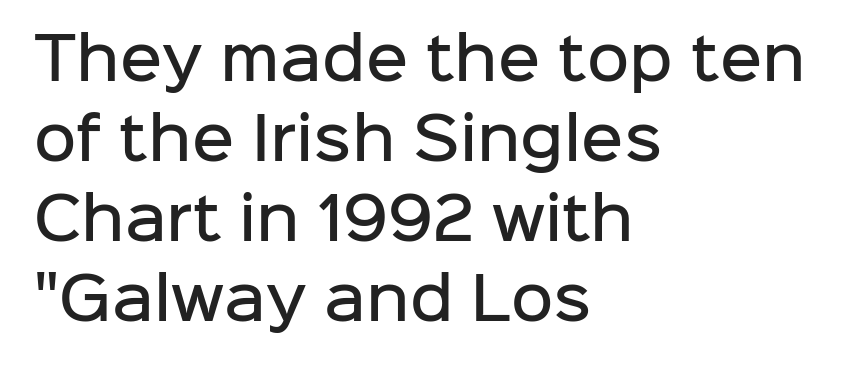
Q: Is the text bold? A: Semi-bold.
Q: Is the text italic (slanted)? A: No, it is upright.
Q: Is the typeface a serif or a sans-serif typeface? A: Sans-serif.
Q: Is the text underlined? A: No.
Q: How is the paragraph aligned? A: Left-aligned.
Q: Is the spacing between letters normal or unusually wide? A: Normal.
Q: Is the spacing between lines tight, normal or loose? A: Normal.
Q: Width (condensed, normal, or wide)? A: Normal.
Q: Stroke contrast? A: Low.
Q: x-height? A: Medium.
Q: Monospaced? A: No.
